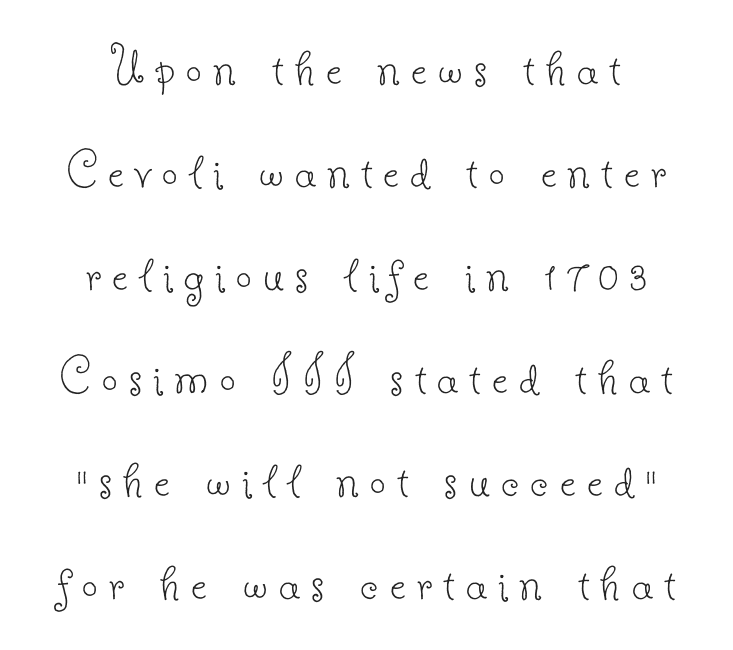
Q: Is the text bold? A: No.
Q: Is the text italic (slanted)? A: No, it is upright.
Q: Is the typeface a serif or a sans-serif typeface? A: Serif.
Q: Is the text underlined? A: No.
Q: How is the paragraph aligned? A: Centered.
Q: Is the spacing between letters normal or unusually wide? A: Unusually wide.
Q: Width (condensed, normal, or wide)? A: Normal.
Q: Stroke contrast? A: Low.
Q: x-height? A: Small.
Q: Monospaced? A: No.
